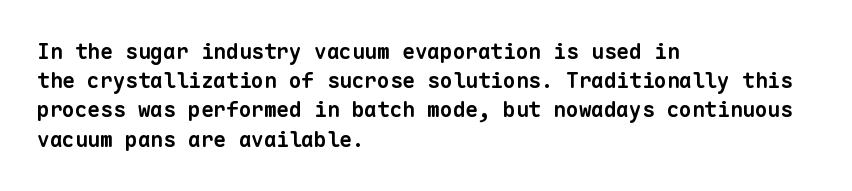
{"bold": "yes", "underline": "no", "align": "left", "line_spacing": "normal", "line_spacing_ratio": 1.39, "letter_spacing": "normal", "letter_spacing_em": 0.0, "glyph_px": 21}
